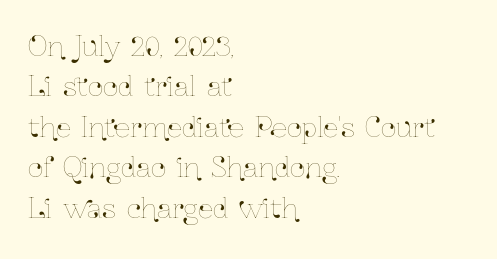
No italicization has been applied; the sample stays upright. This block has exactly the height ordinary leading produces. Students, note that the glyphs here touch the page at normal intervals. Typeset ragged right — the left edge is the straight one.
